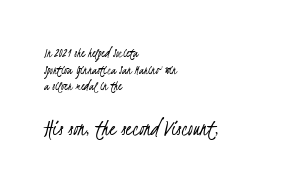
The image shows 24 px text type; set left-aligned, line spacing 1.18x, normal letter spacing, not underlined; the second (bottom) block is 1.71x larger.
